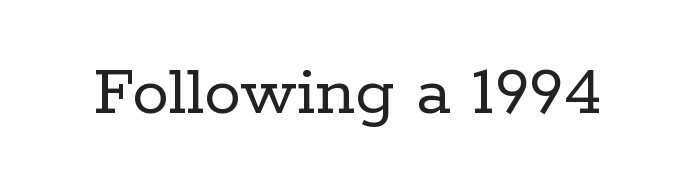
Q: Is the text bold? A: No.
Q: Is the text italic (slanted)? A: No, it is upright.
Q: Is the typeface a serif or a sans-serif typeface? A: Serif.
Q: Is the text underlined? A: No.
Q: Is the spacing between letters normal or unusually wide? A: Normal.
Q: Width (condensed, normal, or wide)? A: Normal.
Q: Stroke contrast? A: Low.
Q: x-height? A: Medium.
Q: Monospaced? A: No.
